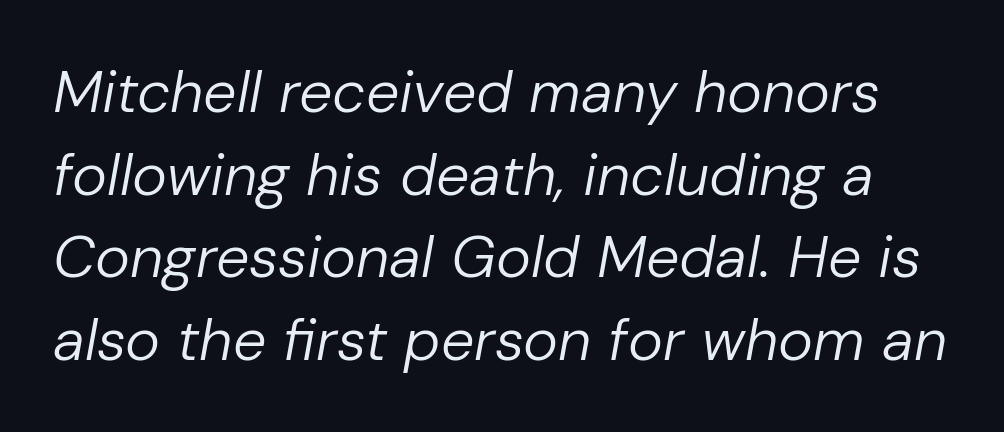
The image shows 59 px regular-weight type, italic (leaning right); set normal line spacing (1.4x), normal letter spacing, not underlined; low stroke contrast and a medium x-height.
